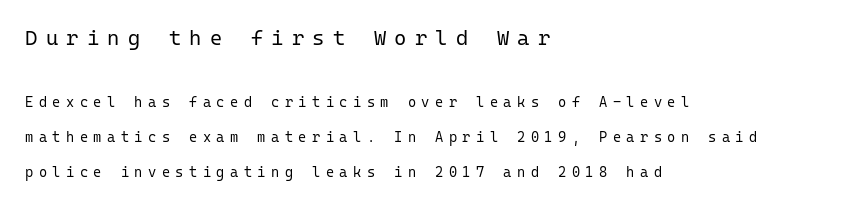
The image shows 21 px text type, upright; set left-aligned, loose line spacing (2.49x), unusually wide letter spacing (+0.39 em), not underlined; the first (top) block is 1.5x larger.
